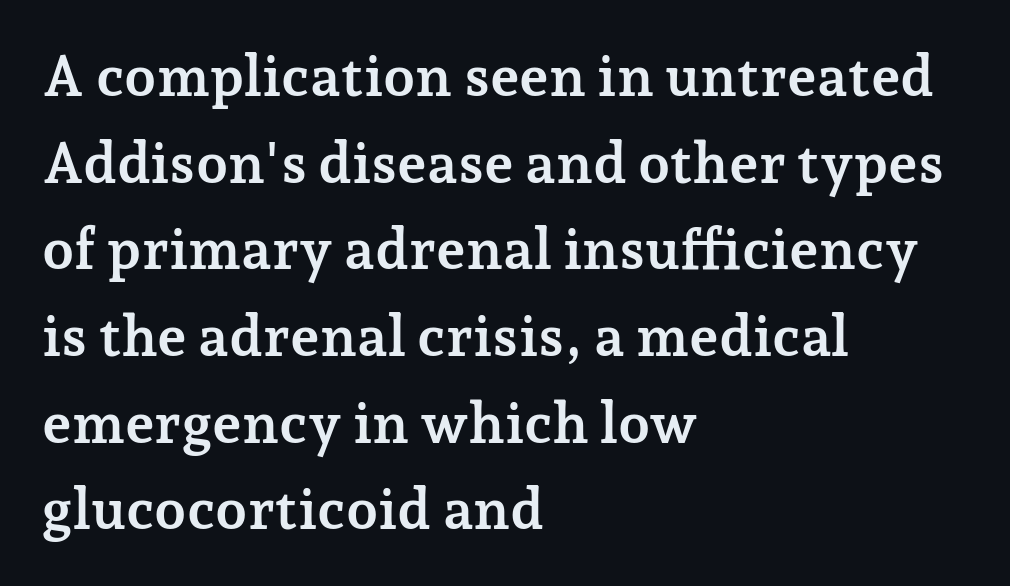
The image shows 57 px semibold serif type, upright; set left-aligned, normal line spacing (1.52x), normal letter spacing, not underlined; low stroke contrast and a medium x-height.
